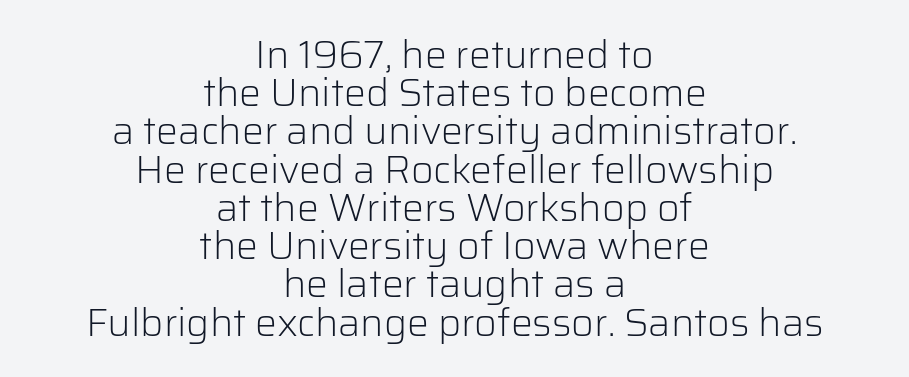
This reads as an unemphasized weight, regular at the heaviest. In CSS terms this would be text-align: center. Does extra space separate the letters? No, they use regular spacing. The letters stand straight up with perfectly vertical stems.
